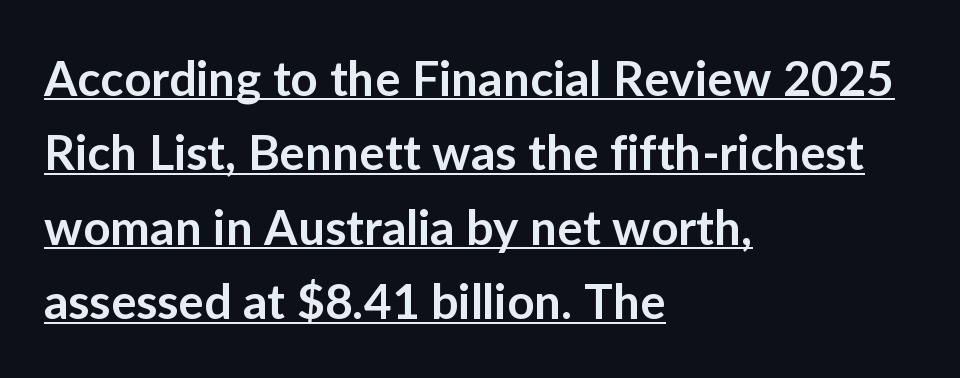
Q: Is the text bold? A: Semi-bold.
Q: Is the text italic (slanted)? A: No, it is upright.
Q: Is the typeface a serif or a sans-serif typeface? A: Sans-serif.
Q: Is the text underlined? A: Yes.
Q: How is the paragraph aligned? A: Left-aligned.
Q: Is the spacing between letters normal or unusually wide? A: Normal.
Q: Is the spacing between lines tight, normal or loose? A: Normal.
Q: Width (condensed, normal, or wide)? A: Normal.
Q: Stroke contrast? A: Low.
Q: x-height? A: Medium.
Q: Monospaced? A: No.
